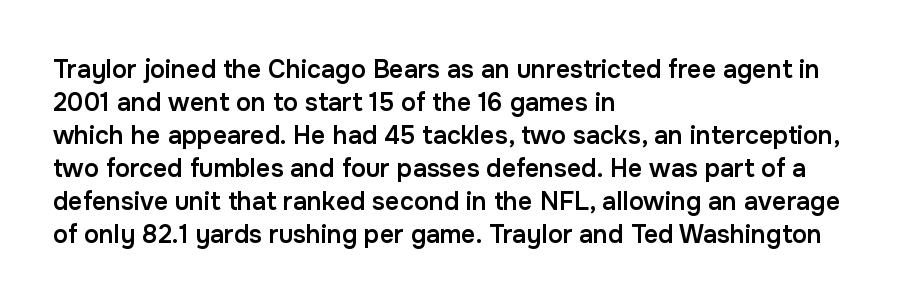
Is the letter spacing exaggerated? No — it looks like the ordinary default. The text block is weighted toward the left margin, trailing off unevenly rightward. Anything drawn beneath the words? Only blank space. The passage shown stacks its lines at a standard gap.
